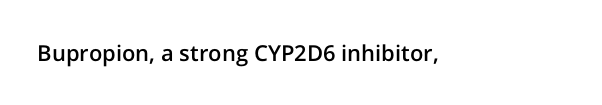
The image shows 22 px text type, upright; set normal letter spacing, not underlined.
